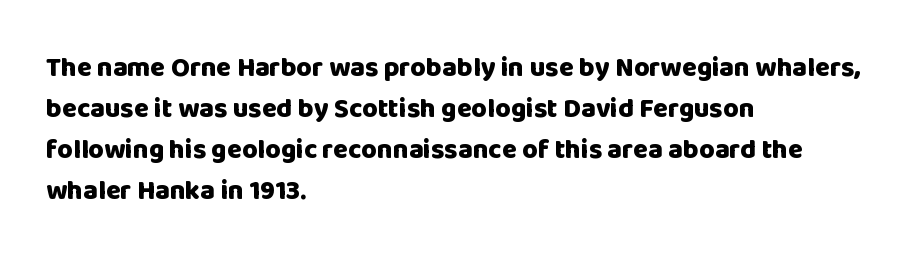
Line beginnings align vertically; line endings do not. Between one letter and the next there's only the usual sliver of space. Notice how descenders clear the ascenders below comfortably — that's standard leading. Does the lettering tilt? It doesn't — this is upright. Letters rest on an invisible, unmarked baseline.
